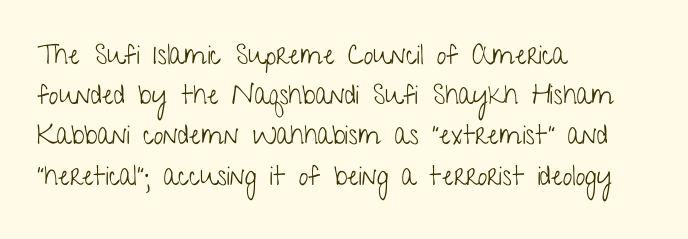
Q: Is the text bold? A: No.
Q: Is the text italic (slanted)? A: No, it is upright.
Q: Is the text underlined? A: No.
Q: How is the paragraph aligned? A: Left-aligned.
Q: Is the spacing between letters normal or unusually wide? A: Normal.
Q: Is the spacing between lines tight, normal or loose? A: Normal.
